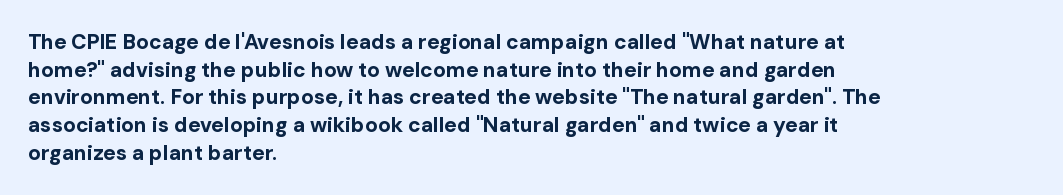
The image shows 21 px bold type, upright; set left-aligned, normal line spacing (1.32x), normal letter spacing, not underlined.
